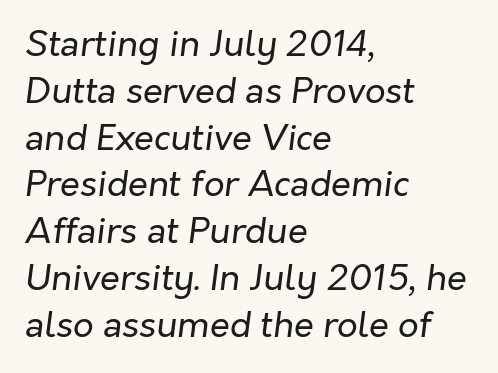
It's the slanting kind of type. Honestly, the row spacing looks completely unremarkable. Default kerning and tracking; the words read as compact shapes. The font sits on the lighter half of the weight spectrum, regular included. Has an underline been added? It has not. Here the designer chose a conventional face with non-uniform glyph widths.
